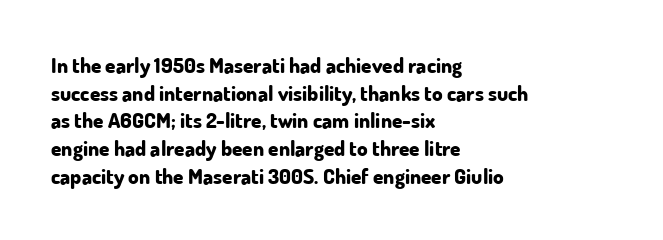
{"italic": "no", "bold": "yes", "underline": "no", "align": "left", "line_spacing": "normal", "line_spacing_ratio": 1.32, "letter_spacing": "normal", "letter_spacing_em": 0.0, "glyph_px": 21}
